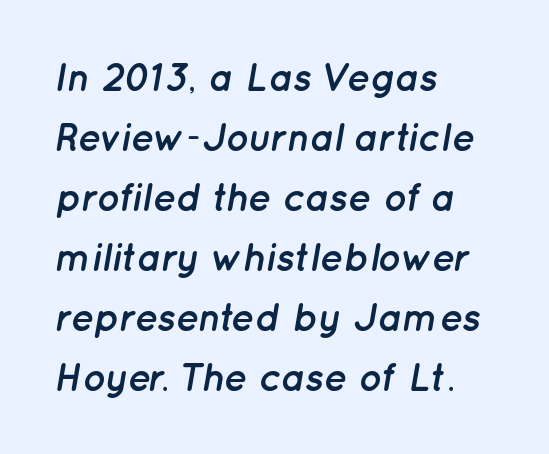
An italicized treatment has been applied to the whole sample. Here the designer chose a conventional face with non-uniform glyph widths. If you drew a ruler down the left edge, every line would touch it. The designer left line spacing at the default. Does the weight exceed regular? Yes, all the way to bold.
